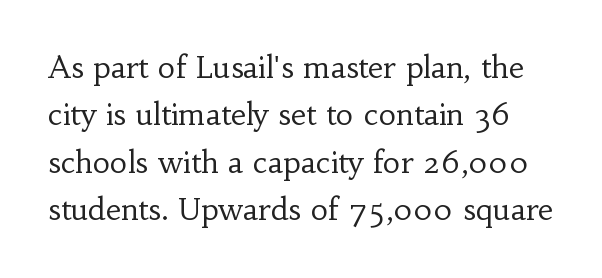
Q: Is the text bold? A: No.
Q: Is the text italic (slanted)? A: No, it is upright.
Q: Is the typeface a serif or a sans-serif typeface? A: Serif.
Q: Is the text underlined? A: No.
Q: Is the spacing between letters normal or unusually wide? A: Normal.
Q: Is the spacing between lines tight, normal or loose? A: Normal.
Q: Width (condensed, normal, or wide)? A: Normal.
Q: Stroke contrast? A: Low.
Q: x-height? A: Small.
Q: Monospaced? A: No.
